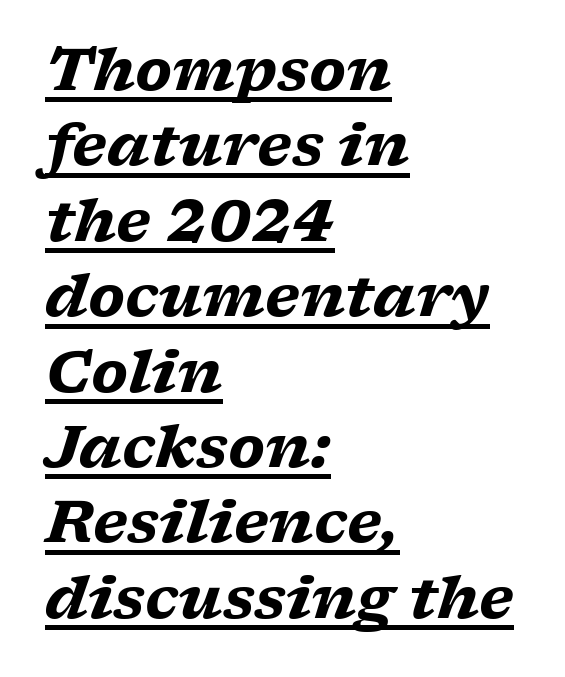
{"serif": "yes", "italic": "yes", "lean": "right", "slant_degrees": 17, "bold": "yes", "weight": "heavy", "width": "wide", "stroke_contrast": "low", "x_height": "medium", "monospaced": "no", "underline": "yes", "align": "left", "line_spacing": "normal", "line_spacing_ratio": 1.3, "letter_spacing": "normal", "letter_spacing_em": 0.0, "glyph_px": 58}
